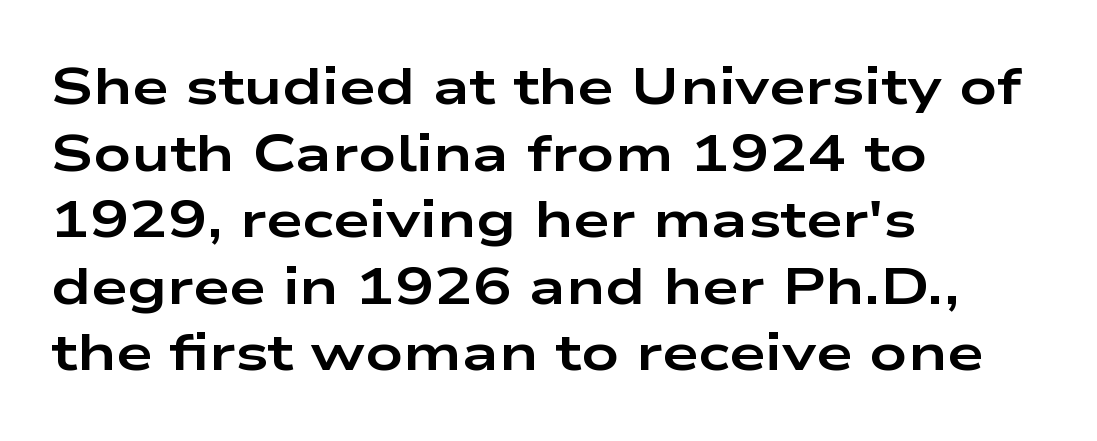
The tracking reads as untouched default to a designer's eye. These words are printed bold, with thick strokes throughout. Think of a printed novel: that variable character pitch is what you see here. These lines are composed in type without serifs. Interline gaps are of average width in this sample.
